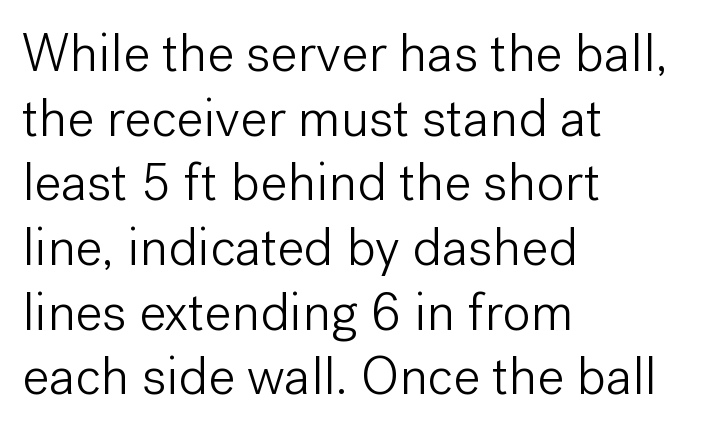
{"serif": "no", "italic": "no", "bold": "no", "weight": "light", "width": "normal", "stroke_contrast": "low", "x_height": "medium", "monospaced": "no", "underline": "no", "align": "left", "line_spacing_ratio": 1.22, "letter_spacing": "normal", "letter_spacing_em": 0.0, "glyph_px": 53}
